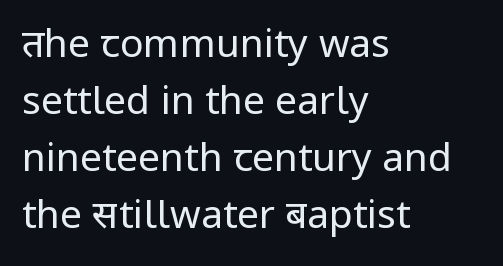
Letters have the restrained weight of plain body copy at most. Between one letter and the next there's only the usual sliver of space. In terms of letterform style, serifs are entirely absent. Horizontally, the lines are justified to the leading edge only. A typesetter would mark this as roman, not italic. Anything drawn beneath the words? Only blank space.
